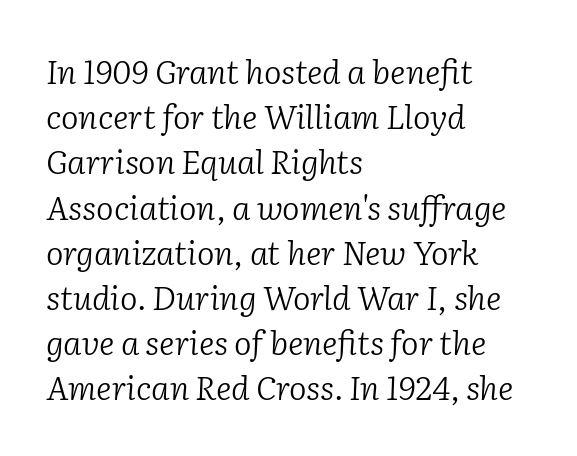
{"serif": "yes", "italic": "yes", "lean": "right", "slant_degrees": 2, "bold": "no", "weight": "light", "width": "normal", "stroke_contrast": "low", "x_height": "medium", "monospaced": "no", "underline": "no", "align": "left", "line_spacing": "normal", "line_spacing_ratio": 1.37, "letter_spacing": "normal", "letter_spacing_em": 0.0, "glyph_px": 33}
